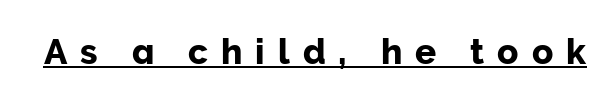
{"serif": "no", "italic": "no", "width": "normal", "stroke_contrast": "low", "x_height": "medium", "monospaced": "no", "underline": "yes", "letter_spacing": "wide", "letter_spacing_em": 0.37, "glyph_px": 35}
